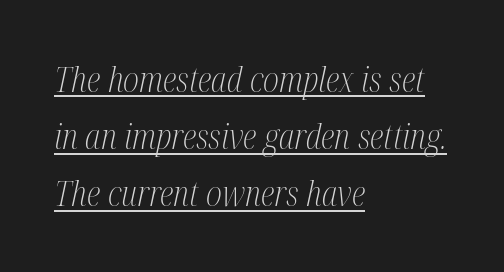
{"serif": "yes", "italic": "yes", "lean": "right", "slant_degrees": 12, "bold": "no", "weight": "light", "width": "condensed", "stroke_contrast": "medium", "x_height": "medium", "monospaced": "no", "underline": "yes", "align": "left", "line_spacing": "normal", "line_spacing_ratio": 1.63, "letter_spacing": "normal", "letter_spacing_em": 0.0, "glyph_px": 35}
